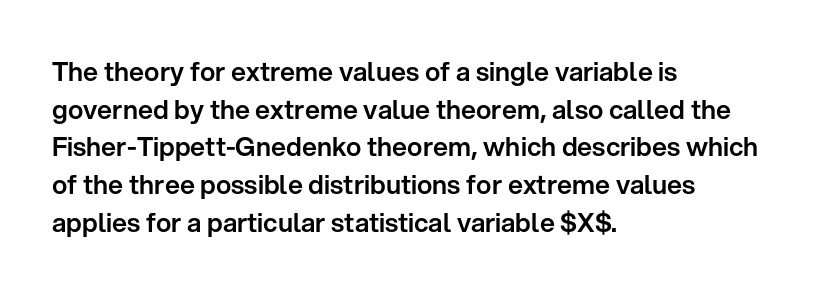
Q: Is the text italic (slanted)? A: No, it is upright.
Q: Is the text underlined? A: No.
Q: How is the paragraph aligned? A: Left-aligned.
Q: Is the spacing between letters normal or unusually wide? A: Normal.
Q: Is the spacing between lines tight, normal or loose? A: Normal.
